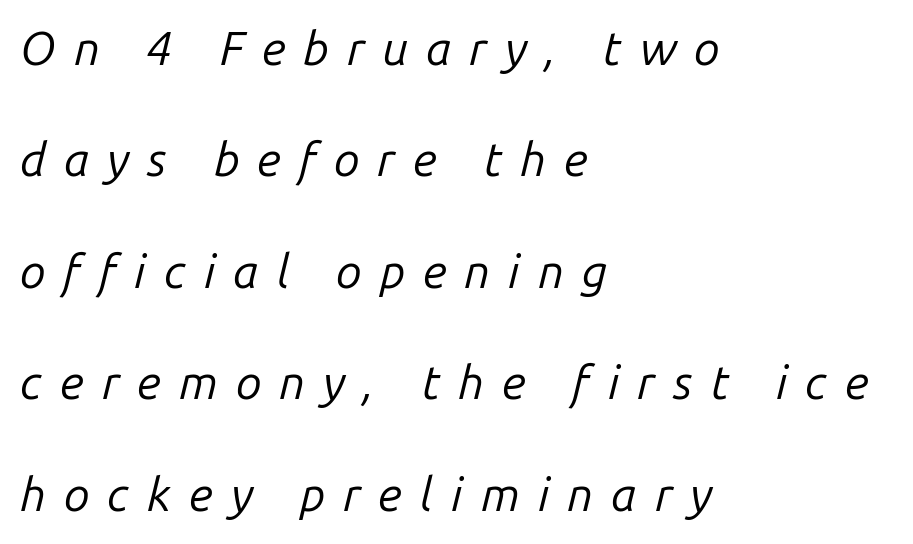
The image shows 47 px regular-weight type, italic (leaning right); set left-aligned, loose line spacing (2.37x), unusually wide letter spacing (+0.38 em), not underlined; low stroke contrast and a medium x-height.
